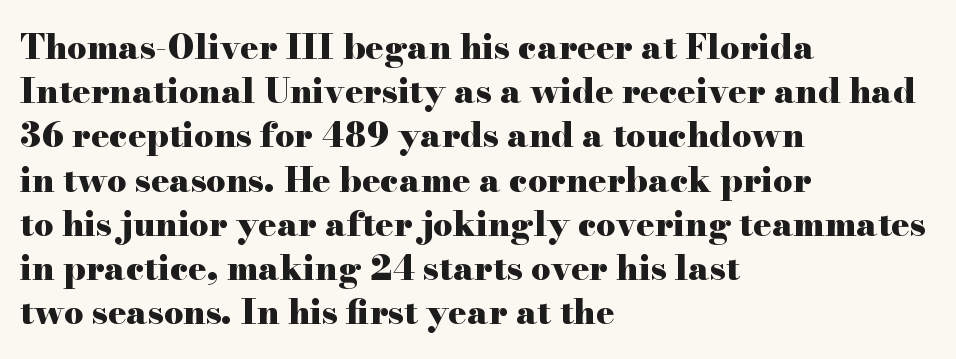
These lines stack with their left ends in a neat column. Quick note: interline space is typical. Type style note: has serifs. This is the regular roman posture of the typeface.
